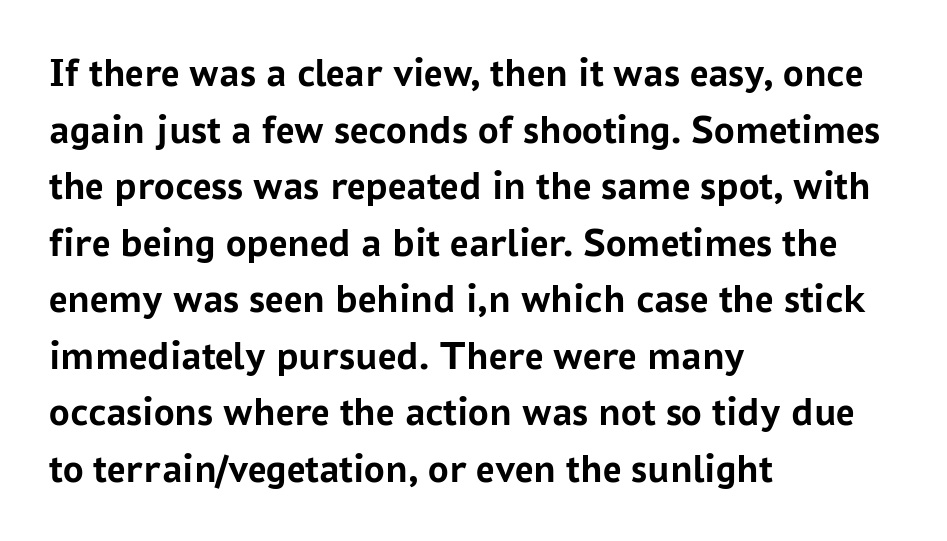
The image shows 41 px semibold sans-serif type, upright; set left-aligned, normal line spacing (1.38x), normal letter spacing, not underlined; low stroke contrast and a medium x-height.
